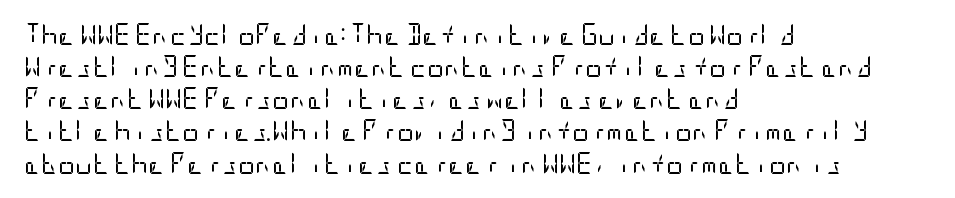
Q: Is the text bold? A: No.
Q: Is the text italic (slanted)? A: No, it is upright.
Q: Is the text underlined? A: No.
Q: How is the paragraph aligned? A: Left-aligned.
Q: Is the spacing between letters normal or unusually wide? A: Normal.
Q: Is the spacing between lines tight, normal or loose? A: Normal.
